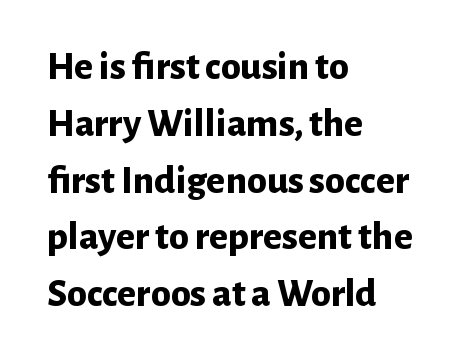
The image shows 40 px bold sans-serif type, upright; set left-aligned, normal line spacing (1.42x), normal letter spacing, not underlined; low stroke contrast and a medium x-height.
